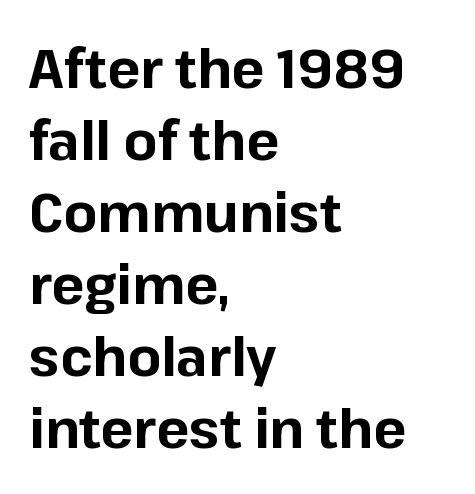
The image shows 55 px bold sans-serif type, upright; set left-aligned, normal line spacing (1.31x), normal letter spacing, not underlined; low stroke contrast and a medium x-height.
